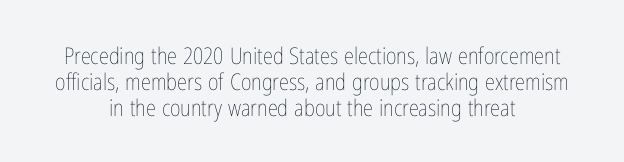
Underline: absent. Interline gaps are noticeably narrow in this sample. You can tell it's not italic because the verticals are truly vertical. One-word summary of the alignment: center. Characters follow at the spacing the type designer built in. Caption: face not bold, strokes unweighted.
